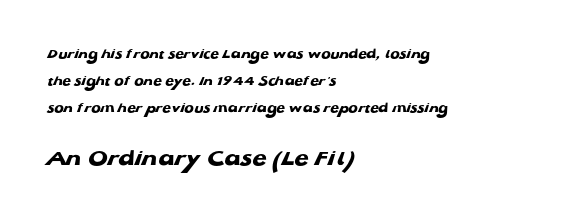
Q: Is the text bold? A: Yes.
Q: Is the text underlined? A: No.
Q: How is the paragraph aligned? A: Left-aligned.
Q: Is the spacing between letters normal or unusually wide? A: Normal.
Q: Is the spacing between lines tight, normal or loose? A: Loose.
Q: Which block of text is set in a larger size, the first (top) or the second (bottom)? A: The second (bottom) one.
